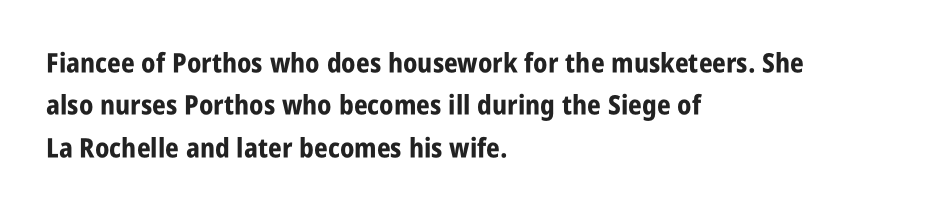
{"italic": "no", "bold": "yes", "underline": "no", "align": "left", "line_spacing": "normal", "line_spacing_ratio": 1.57, "letter_spacing": "normal", "letter_spacing_em": 0.0, "glyph_px": 27}
